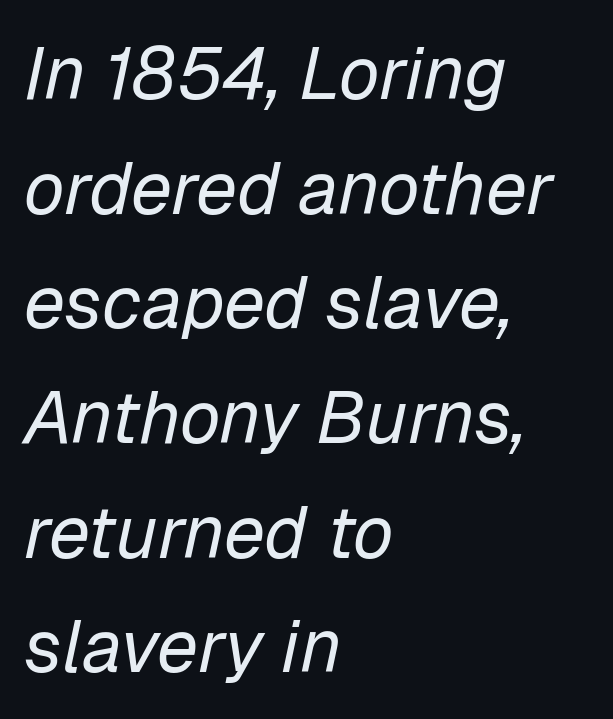
{"italic": "yes", "lean": "right", "slant_degrees": 12, "bold": "no", "weight": "regular", "width": "normal", "stroke_contrast": "low", "x_height": "medium", "monospaced": "no", "underline": "no", "align": "left", "line_spacing": "normal", "line_spacing_ratio": 1.55, "letter_spacing": "normal", "letter_spacing_em": 0.0, "glyph_px": 74}
